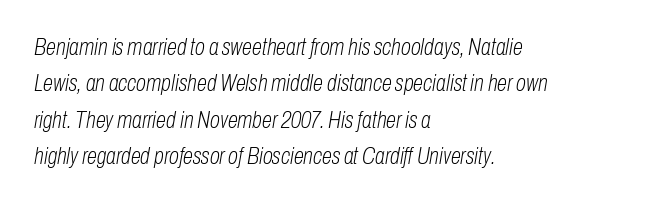
The image shows 23 px text type, italic (leaning right); set left-aligned, normal line spacing (1.58x), normal letter spacing, not underlined.
